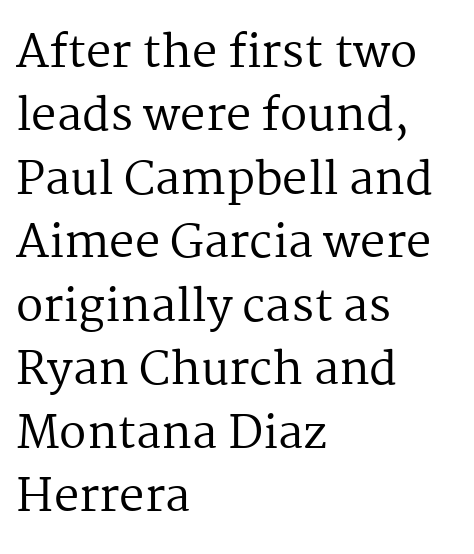
Default kerning and tracking; the words read as compact shapes. These lines sit exactly where default settings would place them. Which margin do the lines hug? The left one — the right edge is uneven. Only glyphs here, with clear space below each row.
